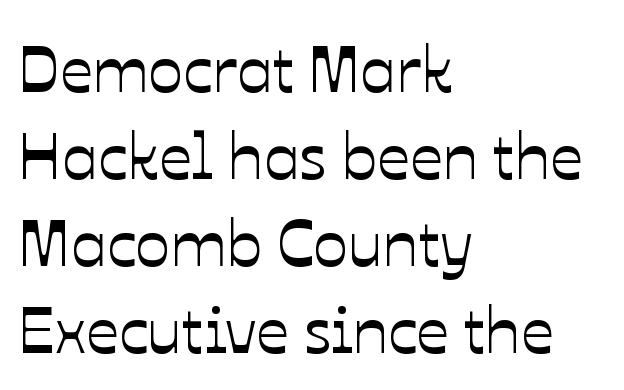
The image shows 65 px text type, upright; set left-aligned, normal line spacing (1.34x), normal letter spacing, not underlined; low stroke contrast and a medium x-height.
